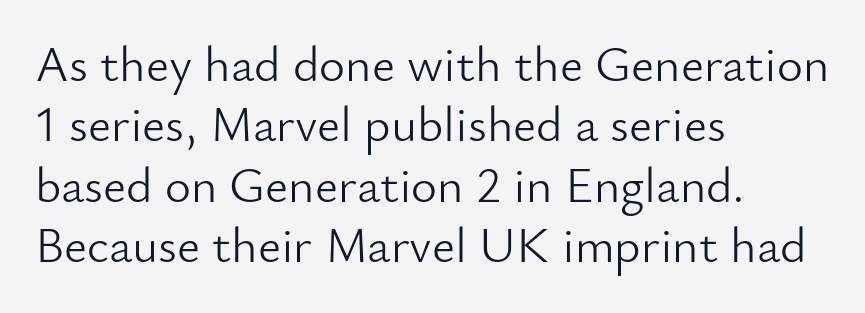
Q: Is the text bold? A: No.
Q: Is the text italic (slanted)? A: No, it is upright.
Q: Is the typeface a serif or a sans-serif typeface? A: Sans-serif.
Q: Is the text underlined? A: No.
Q: How is the paragraph aligned? A: Left-aligned.
Q: Is the spacing between letters normal or unusually wide? A: Normal.
Q: Width (condensed, normal, or wide)? A: Normal.
Q: Stroke contrast? A: Low.
Q: x-height? A: Small.
Q: Monospaced? A: No.
